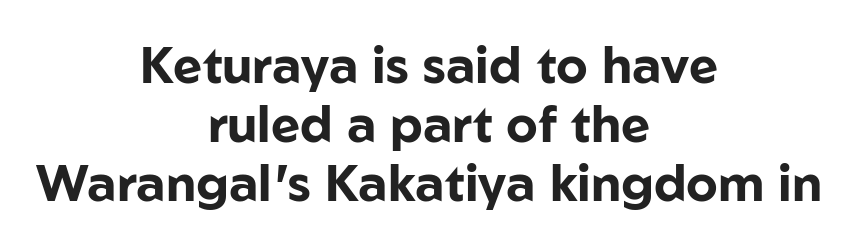
Q: Is the text bold? A: Yes.
Q: Is the text italic (slanted)? A: No, it is upright.
Q: Is the typeface a serif or a sans-serif typeface? A: Sans-serif.
Q: Is the text underlined? A: No.
Q: How is the paragraph aligned? A: Centered.
Q: Is the spacing between letters normal or unusually wide? A: Normal.
Q: Width (condensed, normal, or wide)? A: Normal.
Q: Stroke contrast? A: Low.
Q: x-height? A: Medium.
Q: Monospaced? A: No.
